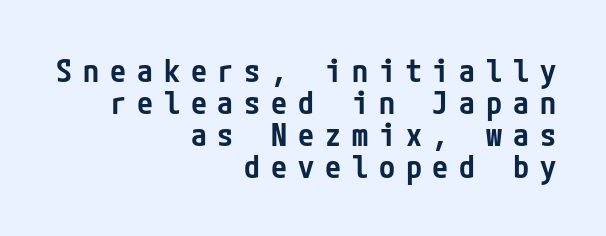
{"serif": "no", "italic": "no", "bold": "semi", "weight": "semibold", "width": "condensed", "stroke_contrast": "low", "x_height": "medium", "underline": "no", "align": "right", "line_spacing": "tight", "line_spacing_ratio": 1.0, "letter_spacing": "wide", "letter_spacing_em": 0.34, "glyph_px": 32}
